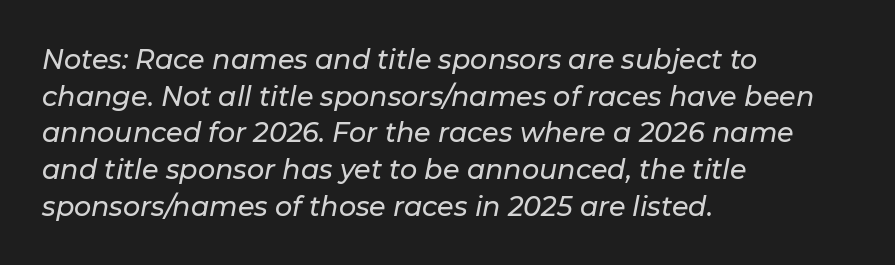
The axis of the letterforms is tilted away from vertical. Compared with typical body copy, the letter spacing here is the same. Just letters on the line, the space beneath them empty. Each new line begins a customary step beneath the previous one.
